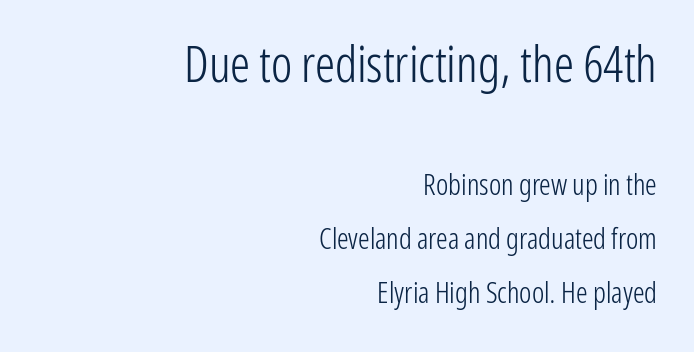
The image shows 50 px light, condensed sans-serif type, upright; set right-aligned, line spacing 1.85x, normal letter spacing, not underlined; the first (top) block is 1.72x larger; low stroke contrast and a medium x-height.
